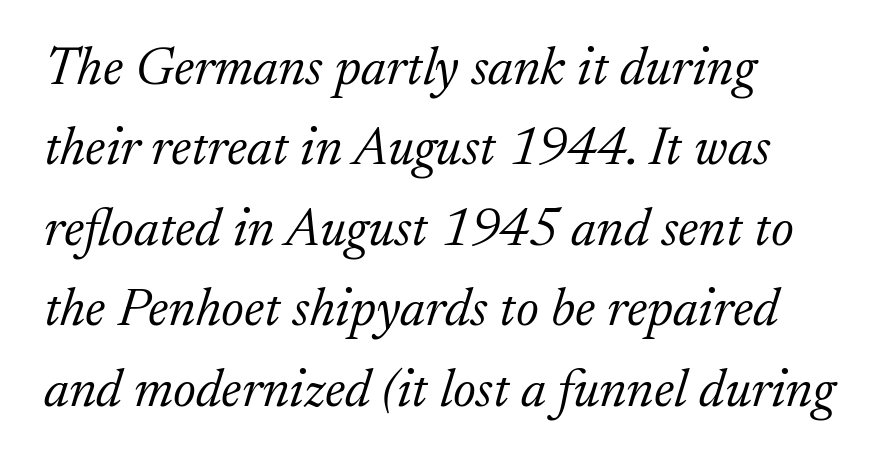
Q: Is the text bold? A: No.
Q: Is the text italic (slanted)? A: Yes, it leans right by about 17 degrees.
Q: Is the typeface a serif or a sans-serif typeface? A: Serif.
Q: Is the text underlined? A: No.
Q: How is the paragraph aligned? A: Left-aligned.
Q: Is the spacing between letters normal or unusually wide? A: Normal.
Q: Is the spacing between lines tight, normal or loose? A: Normal.
Q: Width (condensed, normal, or wide)? A: Normal.
Q: Stroke contrast? A: Low.
Q: x-height? A: Small.
Q: Monospaced? A: No.
